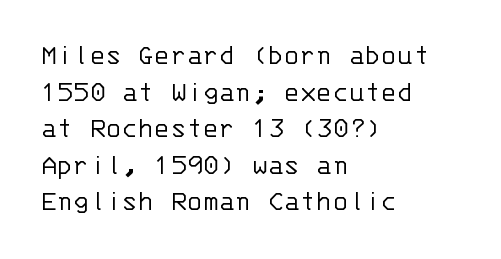
{"serif": "no", "italic": "no", "bold": "no", "weight": "light", "width": "normal", "stroke_contrast": "low", "x_height": "large", "monospaced": "yes", "underline": "no", "align": "left", "line_spacing_ratio": 1.22, "letter_spacing": "normal", "letter_spacing_em": 0.0, "glyph_px": 30}
